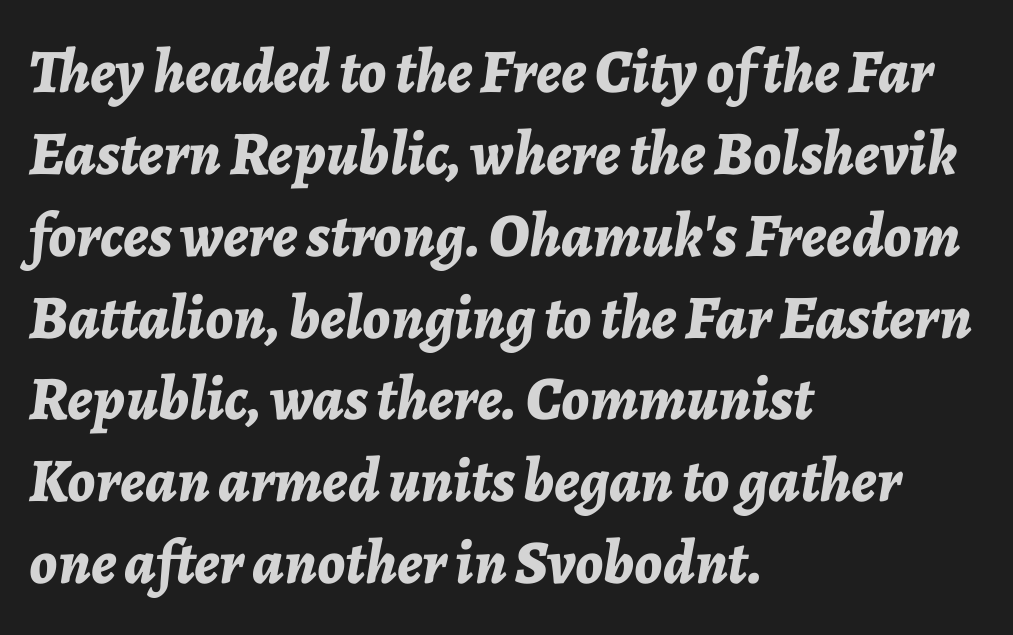
The image shows 62 px bold type, italic (leaning right); set left-aligned, normal line spacing (1.32x), normal letter spacing, not underlined; low stroke contrast and a medium x-height.
